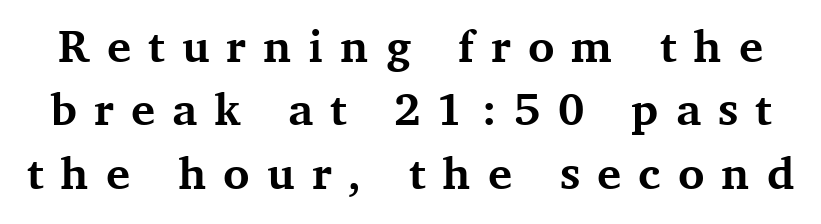
The image shows 45 px bold serif type, upright; set normal line spacing (1.41x), unusually wide letter spacing (+0.38 em), not underlined; medium stroke contrast and a medium x-height.
